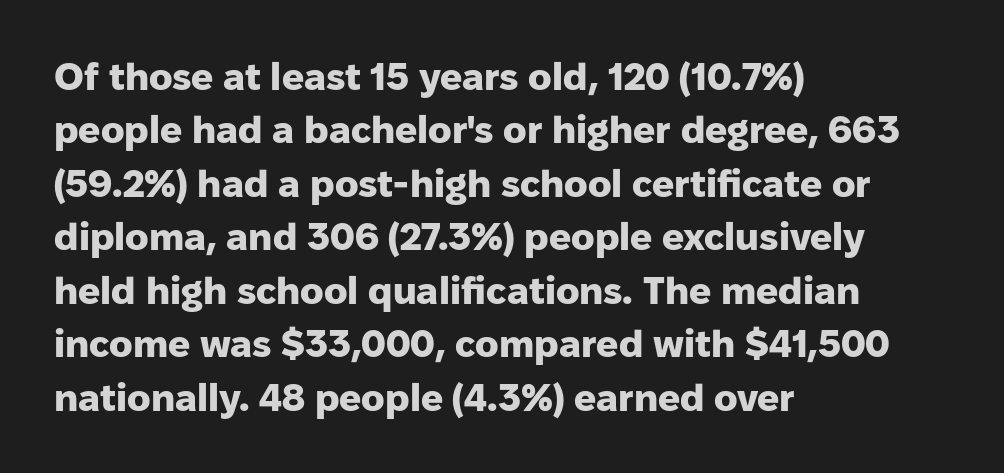
Baseline-to-baseline distance is the conventional proportion of letter height. Each glyph is drawn with heavy, bold strokes. The area under the type is left untouched. Check where the strokes stop: nothing finishes them off — pure sans.
